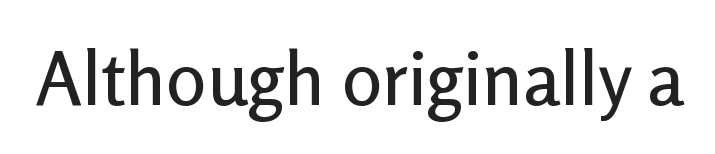
Characters follow at the spacing the type designer built in. Nobody drew a line under any word here. You can tell it's not italic because the verticals are truly vertical. The face used here is proportionally spaced, like ordinary book or web type. The designer went with a sans here, leaving each stem footless.
